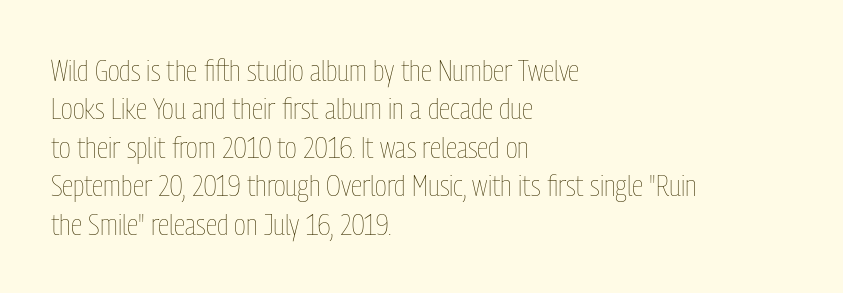
{"italic": "no", "bold": "no", "weight": "thin", "width": "condensed", "stroke_contrast": "low", "x_height": "medium", "monospaced": "no", "underline": "no", "align": "left", "line_spacing": "normal", "line_spacing_ratio": 1.28, "letter_spacing": "normal", "letter_spacing_em": 0.0, "glyph_px": 30}
